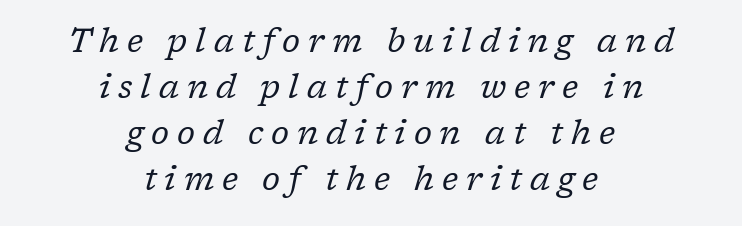
There is plenty of visible air inserted between adjacent glyphs. In terms of leading, this rendering sits right in the middle. This sample uses an oblique cut, with every glyph tilted off the vertical. Only glyphs here, with clear space below each row.
